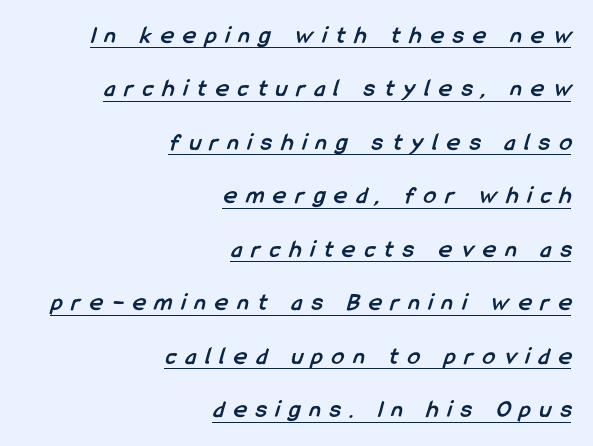
The image shows 25 px bold type; set right-aligned, loose line spacing (2.14x), unusually wide letter spacing (+0.37 em), underlined.
